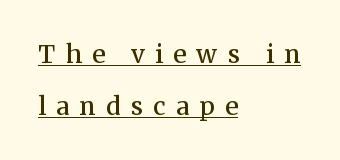
Q: Is the text bold? A: Semi-bold.
Q: Is the text italic (slanted)? A: No, it is upright.
Q: Is the text underlined? A: Yes.
Q: How is the paragraph aligned? A: Left-aligned.
Q: Is the spacing between letters normal or unusually wide? A: Unusually wide.
Q: Is the spacing between lines tight, normal or loose? A: Loose.
